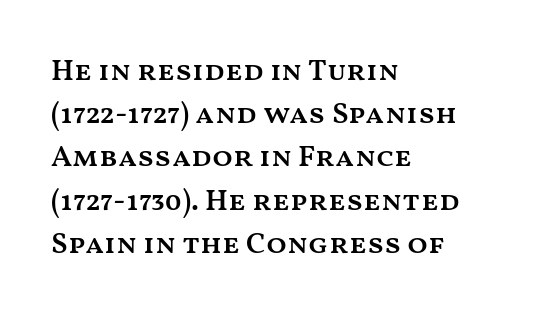
{"italic": "no", "bold": "semi", "weight": "semibold", "width": "wide", "stroke_contrast": "medium", "x_height": "medium", "monospaced": "no", "underline": "no", "align": "left", "line_spacing": "normal", "line_spacing_ratio": 1.44, "letter_spacing": "normal", "letter_spacing_em": 0.0, "glyph_px": 30}
